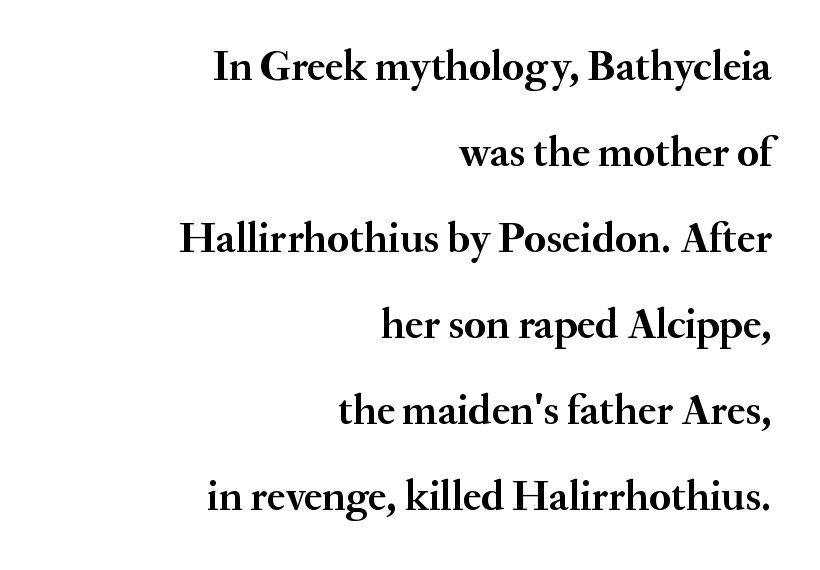
{"serif": "yes", "italic": "no", "bold": "yes", "weight": "semibold", "width": "normal", "stroke_contrast": "medium", "x_height": "small", "monospaced": "no", "underline": "no", "align": "right", "line_spacing": "loose", "line_spacing_ratio": 2.05, "letter_spacing": "normal", "letter_spacing_em": 0.0, "glyph_px": 42}
